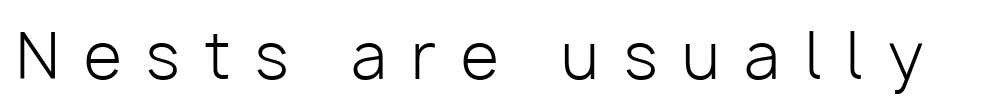
Q: Is the text bold? A: No.
Q: Is the text italic (slanted)? A: No, it is upright.
Q: Is the typeface a serif or a sans-serif typeface? A: Sans-serif.
Q: Is the text underlined? A: No.
Q: Is the spacing between letters normal or unusually wide? A: Unusually wide.
Q: Width (condensed, normal, or wide)? A: Normal.
Q: Stroke contrast? A: Low.
Q: x-height? A: Medium.
Q: Monospaced? A: No.
